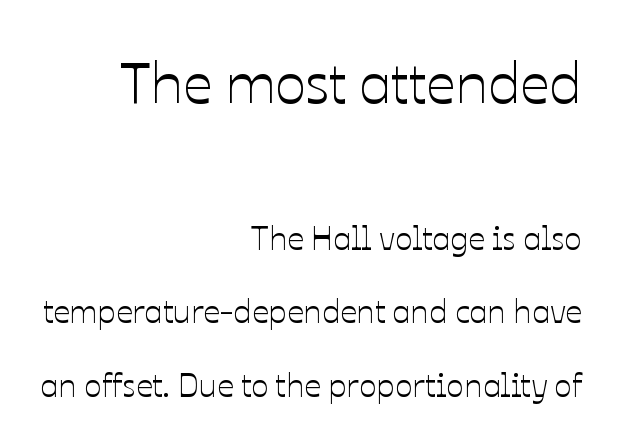
Q: Is the text italic (slanted)? A: No, it is upright.
Q: Is the text underlined? A: No.
Q: How is the paragraph aligned? A: Right-aligned.
Q: Is the spacing between letters normal or unusually wide? A: Normal.
Q: Is the spacing between lines tight, normal or loose? A: Loose.
Q: Which block of text is set in a larger size, the first (top) or the second (bottom)? A: The first (top) one.
Q: Width (condensed, normal, or wide)? A: Normal.
Q: Stroke contrast? A: Low.
Q: x-height? A: Medium.
Q: Monospaced? A: No.
